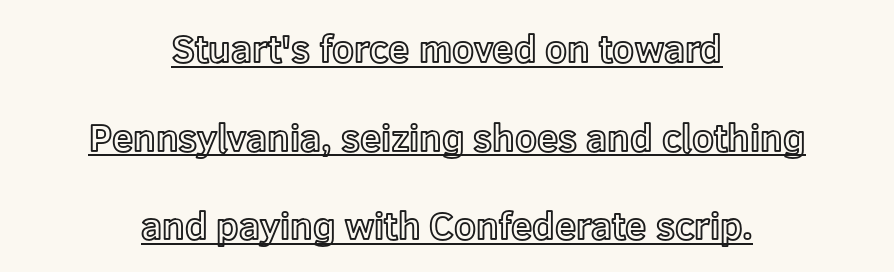
Q: Is the text italic (slanted)? A: No, it is upright.
Q: Is the text underlined? A: Yes.
Q: How is the paragraph aligned? A: Centered.
Q: Is the spacing between letters normal or unusually wide? A: Normal.
Q: Is the spacing between lines tight, normal or loose? A: Loose.
Q: Width (condensed, normal, or wide)? A: Normal.
Q: x-height? A: Medium.
Q: Monospaced? A: No.
